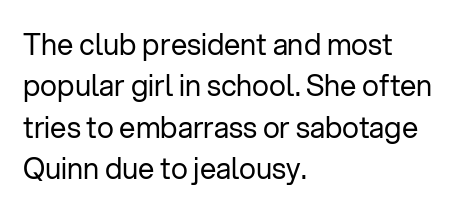
{"serif": "no", "italic": "no", "bold": "no", "weight": "regular", "width": "normal", "stroke_contrast": "low", "x_height": "medium", "monospaced": "no", "underline": "no", "align": "left", "line_spacing": "normal", "line_spacing_ratio": 1.43, "letter_spacing": "normal", "letter_spacing_em": 0.0, "glyph_px": 29}
